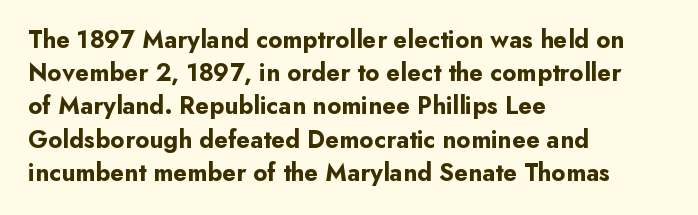
Q: Is the text bold? A: Yes.
Q: Is the text italic (slanted)? A: No, it is upright.
Q: Is the text underlined? A: No.
Q: How is the paragraph aligned? A: Left-aligned.
Q: Is the spacing between letters normal or unusually wide? A: Normal.
Q: Is the spacing between lines tight, normal or loose? A: Normal.
